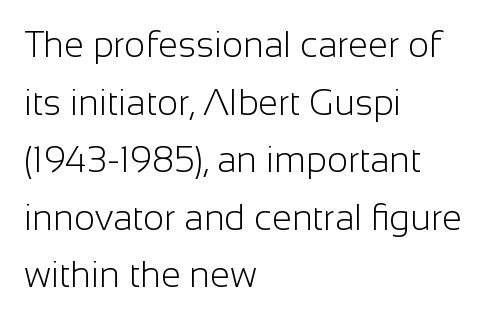
The image shows 36 px light sans-serif type, upright; set left-aligned, normal line spacing (1.6x), normal letter spacing, not underlined; low stroke contrast and a medium x-height.
